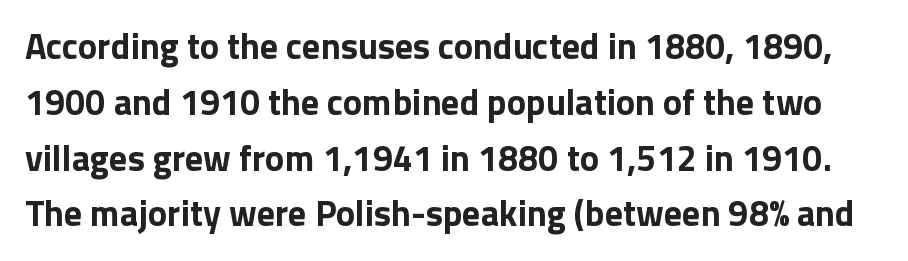
The specimen reads as upright at a glance. The face used here is proportionally spaced, like ordinary book or web type. Is this a sans? Yes — the strokes have no serifs. What's the leading like? Ordinary, nothing unusual. Words float on clear page, feet unadorned.
